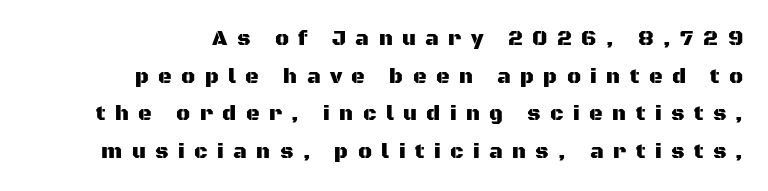
The image shows 21 px text type, upright; set right-aligned, line spacing 1.79x, unusually wide letter spacing (+0.45 em), not underlined.
